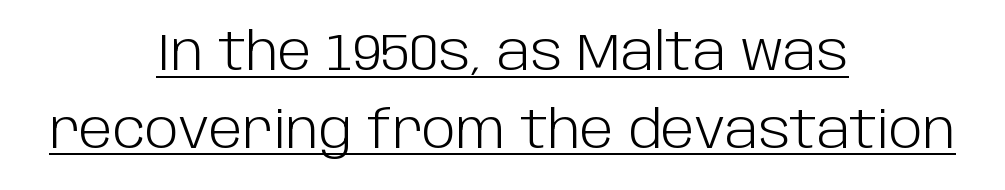
Underlining? Definitely there. The rag falls on both sides of this text block equally. The font family rendered here belongs to the sans-serif group. Varying glyph widths throughout — classic text-font behaviour.
